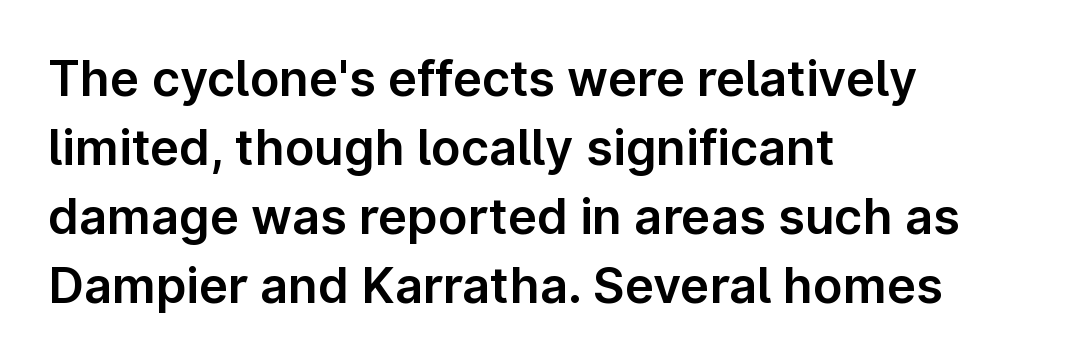
The paragraph shown leans on its left margin. Beneath every word, the page is bare. This is the regular roman posture of the typeface. Students, observe: this is what conventionally led text looks like. A typesetter would call this zero additional tracking.
